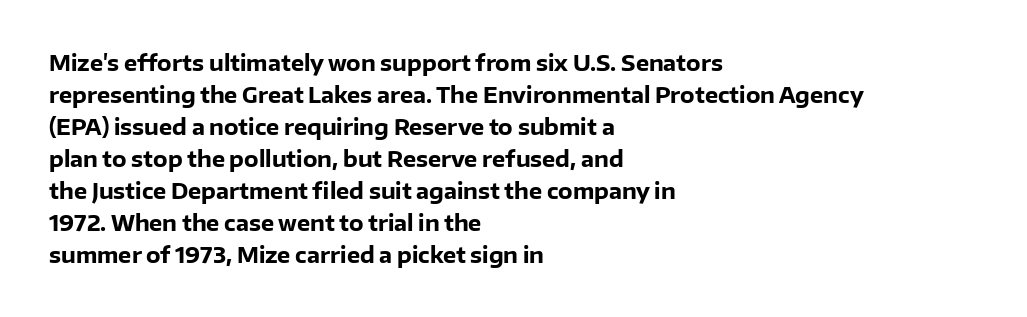
Q: Is the text bold? A: Yes.
Q: Is the text italic (slanted)? A: No, it is upright.
Q: Is the text underlined? A: No.
Q: How is the paragraph aligned? A: Left-aligned.
Q: Is the spacing between letters normal or unusually wide? A: Normal.
Q: Is the spacing between lines tight, normal or loose? A: Normal.
